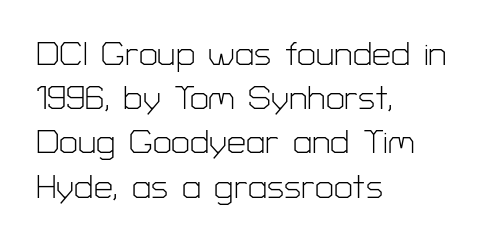
Q: Is the text bold? A: No.
Q: Is the text italic (slanted)? A: No, it is upright.
Q: Is the typeface a serif or a sans-serif typeface? A: Sans-serif.
Q: Is the text underlined? A: No.
Q: How is the paragraph aligned? A: Left-aligned.
Q: Is the spacing between letters normal or unusually wide? A: Normal.
Q: Is the spacing between lines tight, normal or loose? A: Normal.
Q: Width (condensed, normal, or wide)? A: Normal.
Q: Stroke contrast? A: Low.
Q: x-height? A: Medium.
Q: Monospaced? A: No.
